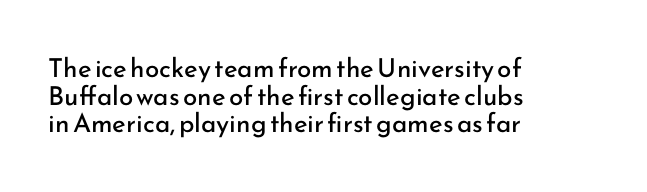
{"italic": "no", "bold": "no", "underline": "no", "align": "left", "line_spacing": "tight", "line_spacing_ratio": 1.06, "letter_spacing": "normal", "letter_spacing_em": 0.0, "glyph_px": 26}
